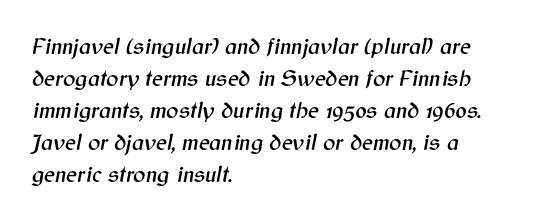
The lines sit at an ordinary, default distance from one another. It's the slanting kind of type. The face used here is rendered with its standard letterfit. Each line starts at the same left margin while the right side varies.
